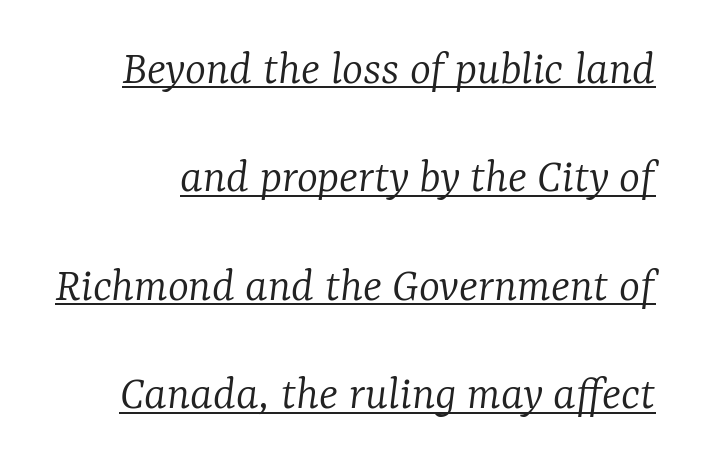
{"serif": "yes", "italic": "yes", "lean": "right", "slant_degrees": 7, "bold": "no", "weight": "light", "width": "normal", "stroke_contrast": "low", "x_height": "medium", "monospaced": "no", "underline": "yes", "line_spacing": "loose", "line_spacing_ratio": 2.17, "letter_spacing": "normal", "letter_spacing_em": 0.0, "glyph_px": 50}
